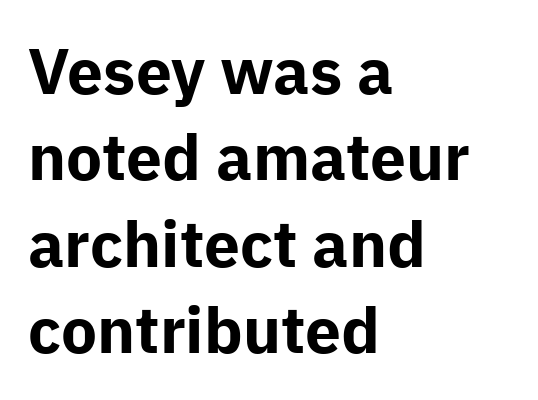
Q: Is the text bold? A: Yes.
Q: Is the text italic (slanted)? A: No, it is upright.
Q: Is the typeface a serif or a sans-serif typeface? A: Sans-serif.
Q: Is the text underlined? A: No.
Q: How is the paragraph aligned? A: Left-aligned.
Q: Is the spacing between letters normal or unusually wide? A: Normal.
Q: Is the spacing between lines tight, normal or loose? A: Normal.
Q: Width (condensed, normal, or wide)? A: Normal.
Q: Stroke contrast? A: Low.
Q: x-height? A: Medium.
Q: Monospaced? A: No.
